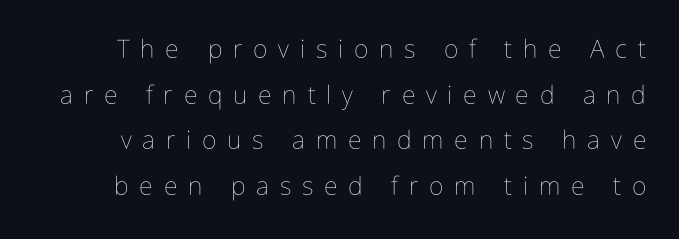
The image shows 25 px text type, upright; set line spacing 1.83x, unusually wide letter spacing (+0.43 em), not underlined.
